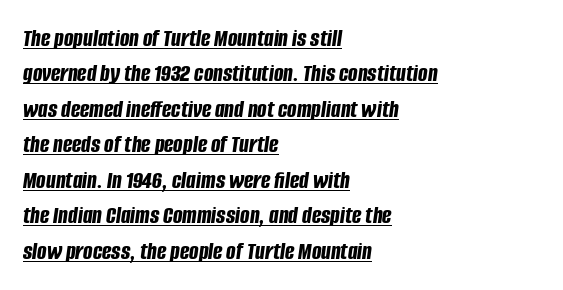
The image shows 25 px bold type, italic (leaning right); set left-aligned, normal line spacing (1.42x), normal letter spacing, underlined.
